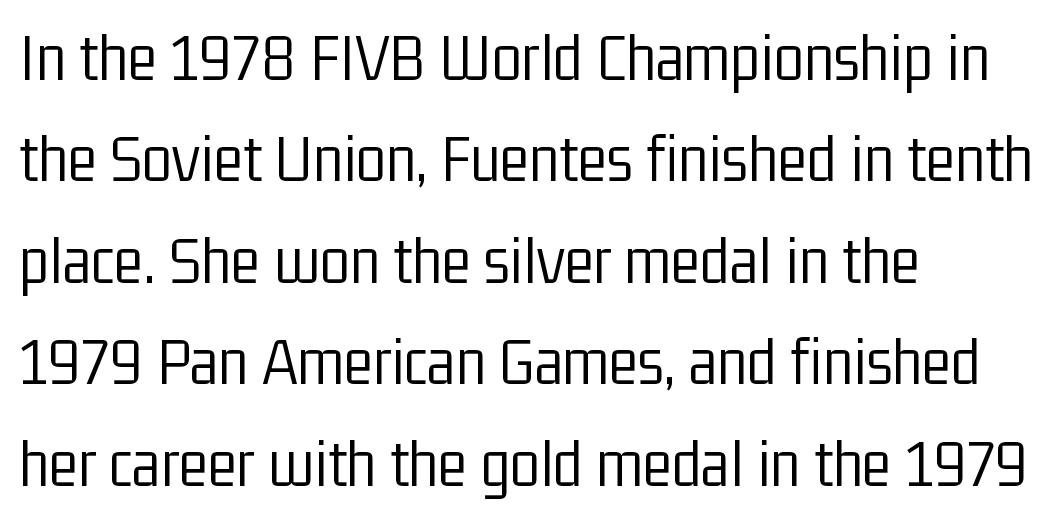
{"serif": "no", "italic": "no", "bold": "no", "weight": "light", "width": "condensed", "stroke_contrast": "low", "x_height": "medium", "monospaced": "no", "underline": "no", "align": "left", "line_spacing": "normal", "line_spacing_ratio": 1.47, "letter_spacing": "normal", "letter_spacing_em": 0.0, "glyph_px": 69}
